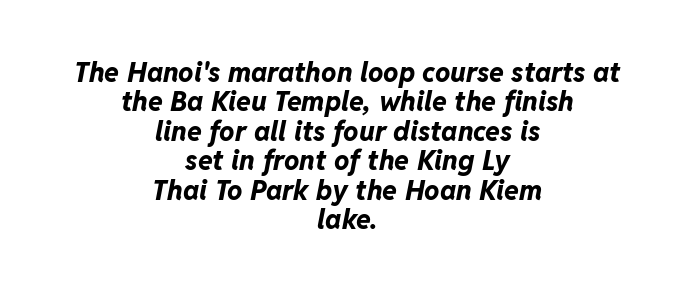
{"italic": "yes", "lean": "right", "slant_degrees": 11, "bold": "yes", "underline": "no", "align": "center", "line_spacing": "tight", "line_spacing_ratio": 1.09, "letter_spacing": "normal", "letter_spacing_em": 0.0, "glyph_px": 27}
